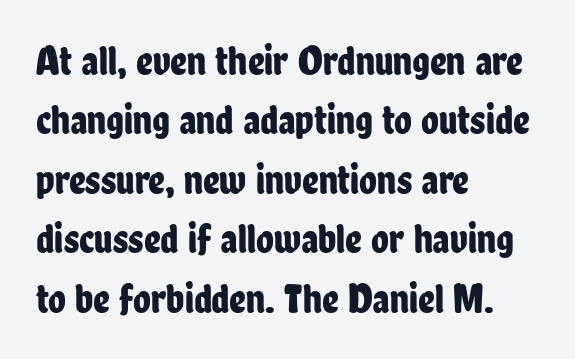
The image shows 41 px condensed sans-serif type, upright; set left-aligned, normal line spacing (1.45x), normal letter spacing, not underlined; low stroke contrast and a medium x-height.
